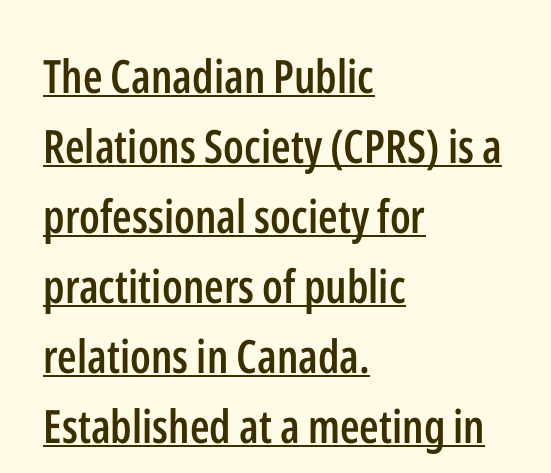
{"serif": "no", "italic": "no", "bold": "semi", "weight": "semibold", "width": "condensed", "stroke_contrast": "low", "x_height": "medium", "monospaced": "no", "underline": "yes", "align": "left", "line_spacing": "normal", "line_spacing_ratio": 1.52, "letter_spacing": "normal", "letter_spacing_em": 0.0, "glyph_px": 46}
